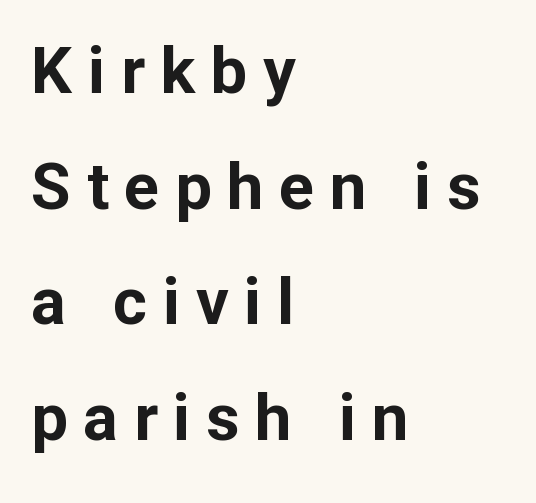
The image shows 65 px bold sans-serif type, upright; set left-aligned, line spacing 1.78x, unusually wide letter spacing (+0.24 em), not underlined; low stroke contrast and a medium x-height.
